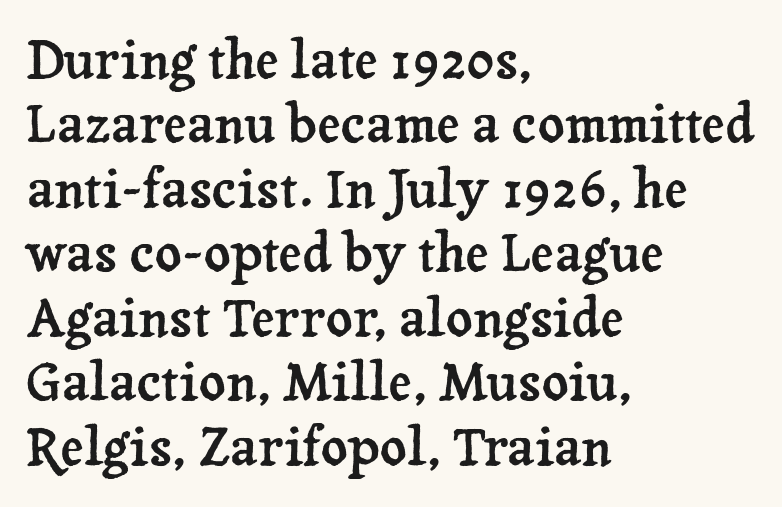
The font family rendered here belongs to the serif group. Looks like regular typesetting: each glyph gets only the width it needs. Each word holds together tightly as a unit, with standard inter-letter gaps. The text block is weighted toward the left margin, trailing off unevenly rightward.
